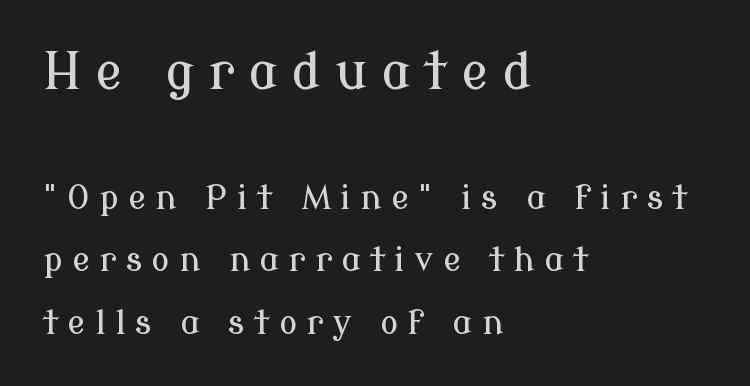
{"serif": "yes", "italic": "no", "width": "normal", "stroke_contrast": "low", "x_height": "medium", "monospaced": "no", "underline": "no", "align": "left", "line_spacing_ratio": 1.84, "letter_spacing": "wide", "letter_spacing_em": 0.27, "larger_block": "first", "size_ratio": 1.5, "glyph_px": 51}
